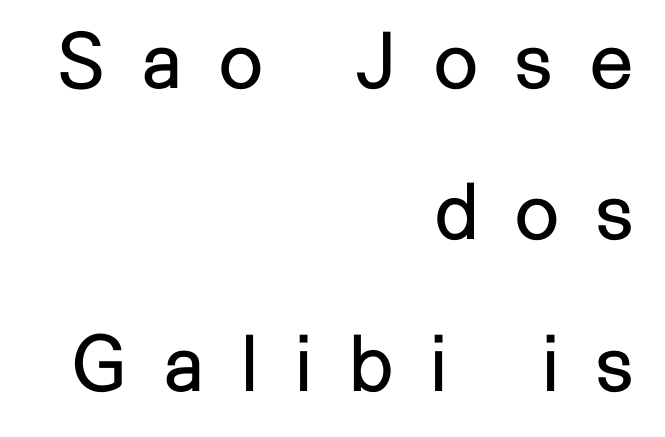
The image shows 78 px regular-weight sans-serif type, upright; set right-aligned, loose line spacing (1.94x), unusually wide letter spacing (+0.48 em), not underlined; low stroke contrast and a medium x-height.
